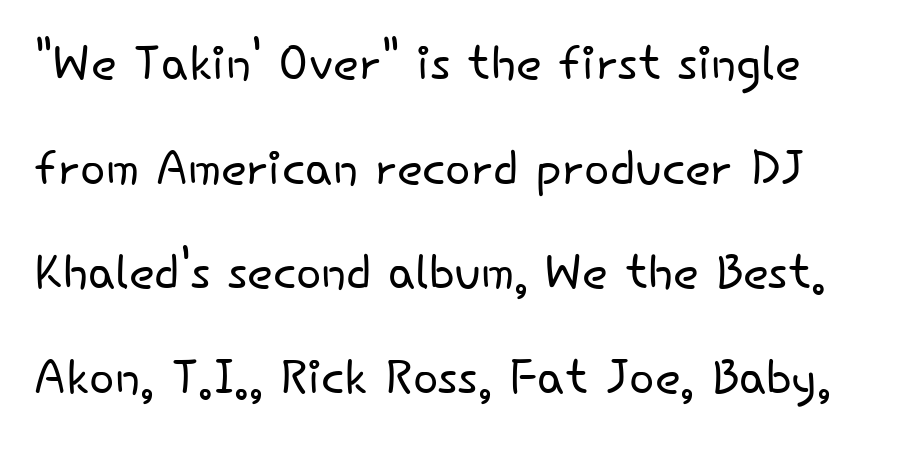
{"serif": "no", "italic": "no", "bold": "no", "weight": "light", "width": "normal", "stroke_contrast": "low", "x_height": "small", "monospaced": "no", "underline": "no", "align": "left", "line_spacing": "normal", "line_spacing_ratio": 1.56, "letter_spacing": "normal", "letter_spacing_em": 0.0, "glyph_px": 67}
